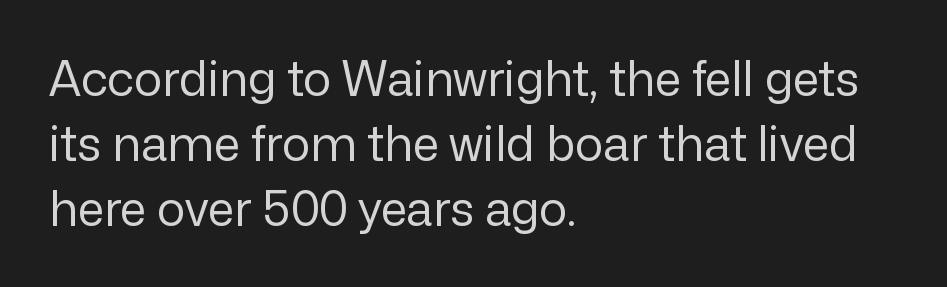
The image shows 48 px regular-weight sans-serif type, upright; set left-aligned, normal line spacing (1.35x), normal letter spacing, not underlined; low stroke contrast and a medium x-height.
